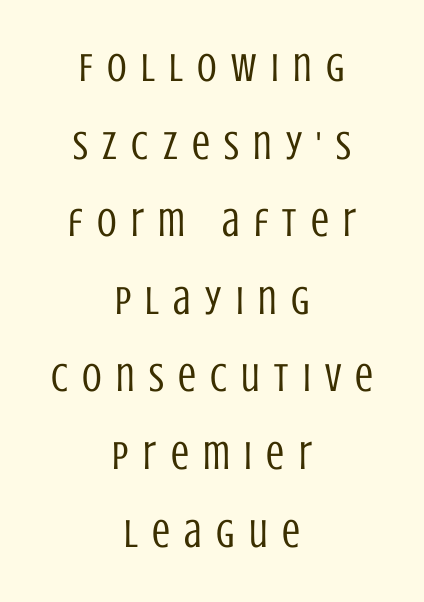
Q: Is the text bold? A: No.
Q: Is the text italic (slanted)? A: No, it is upright.
Q: Is the typeface a serif or a sans-serif typeface? A: Sans-serif.
Q: Is the text underlined? A: No.
Q: How is the paragraph aligned? A: Centered.
Q: Is the spacing between letters normal or unusually wide? A: Unusually wide.
Q: Is the spacing between lines tight, normal or loose? A: Loose.
Q: Width (condensed, normal, or wide)? A: Condensed.
Q: Stroke contrast? A: Low.
Q: x-height? A: Large.
Q: Monospaced? A: No.
